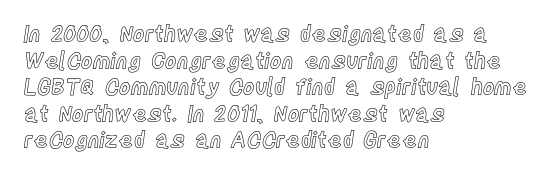
Q: Is the text italic (slanted)? A: Yes.
Q: Is the text underlined? A: No.
Q: How is the paragraph aligned? A: Left-aligned.
Q: Is the spacing between letters normal or unusually wide? A: Normal.
